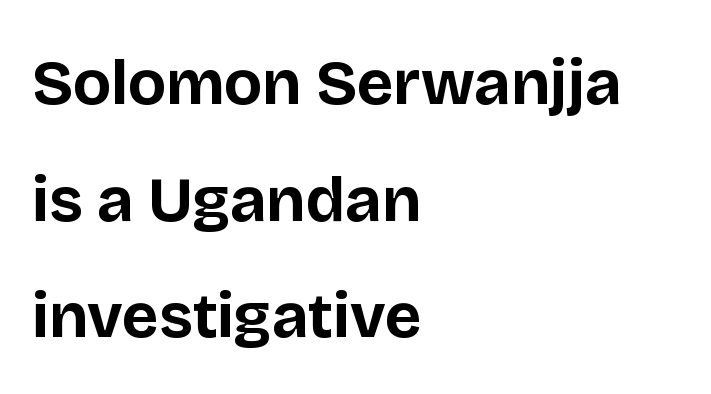
The image shows 63 px bold sans-serif type, upright; set left-aligned, line spacing 1.85x, normal letter spacing, not underlined; low stroke contrast and a large x-height.
